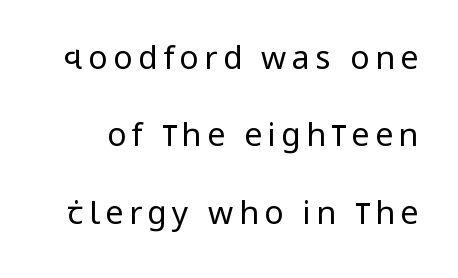
{"serif": "no", "italic": "no", "bold": "no", "weight": "regular", "width": "condensed", "stroke_contrast": "low", "x_height": "large", "monospaced": "no", "underline": "no", "line_spacing": "loose", "line_spacing_ratio": 2.42, "glyph_px": 32}
